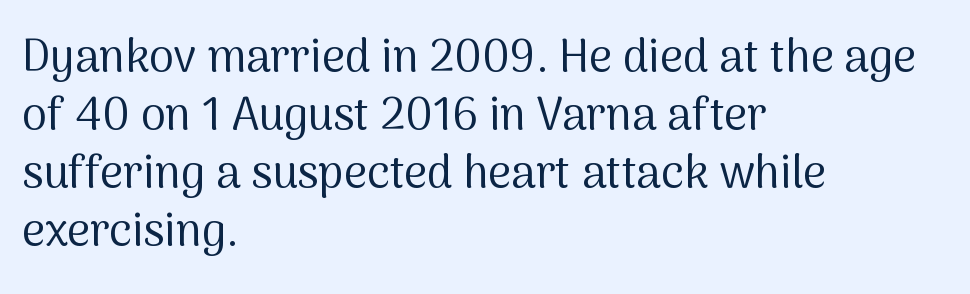
Q: Is the text bold? A: No.
Q: Is the text italic (slanted)? A: No, it is upright.
Q: Is the typeface a serif or a sans-serif typeface? A: Sans-serif.
Q: Is the text underlined? A: No.
Q: How is the paragraph aligned? A: Left-aligned.
Q: Is the spacing between letters normal or unusually wide? A: Normal.
Q: Is the spacing between lines tight, normal or loose? A: Normal.
Q: Width (condensed, normal, or wide)? A: Normal.
Q: Stroke contrast? A: Medium.
Q: x-height? A: Medium.
Q: Monospaced? A: No.
